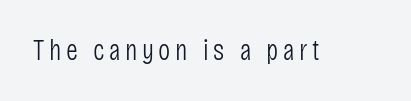
{"serif": "no", "italic": "no", "bold": "no", "weight": "light", "width": "condensed", "stroke_contrast": "low", "x_height": "large", "monospaced": "no", "underline": "no", "glyph_px": 29}
